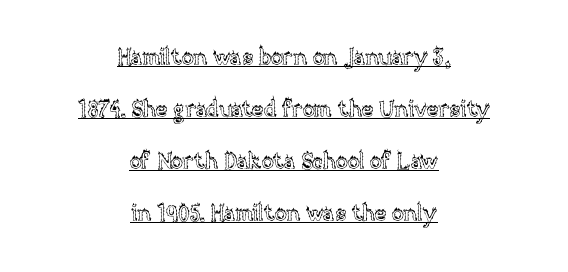
Q: Is the text italic (slanted)? A: No, it is upright.
Q: Is the text underlined? A: Yes.
Q: How is the paragraph aligned? A: Centered.
Q: Is the spacing between letters normal or unusually wide? A: Normal.
Q: Is the spacing between lines tight, normal or loose? A: Loose.
